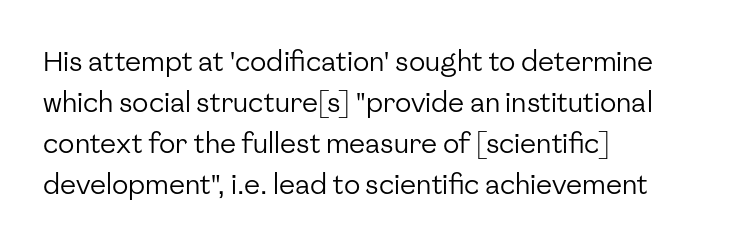
The image shows 27 px text type, upright; set left-aligned, normal line spacing (1.52x), normal letter spacing, not underlined.
